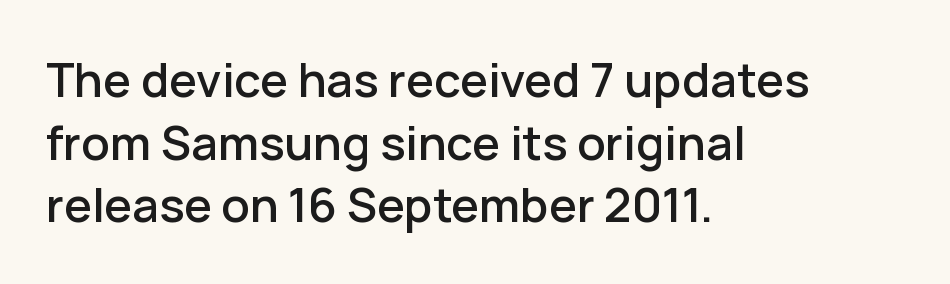
Q: Is the text italic (slanted)? A: No, it is upright.
Q: Is the typeface a serif or a sans-serif typeface? A: Sans-serif.
Q: Is the text underlined? A: No.
Q: How is the paragraph aligned? A: Left-aligned.
Q: Is the spacing between letters normal or unusually wide? A: Normal.
Q: Is the spacing between lines tight, normal or loose? A: Normal.
Q: Width (condensed, normal, or wide)? A: Normal.
Q: Stroke contrast? A: Low.
Q: x-height? A: Medium.
Q: Monospaced? A: No.
